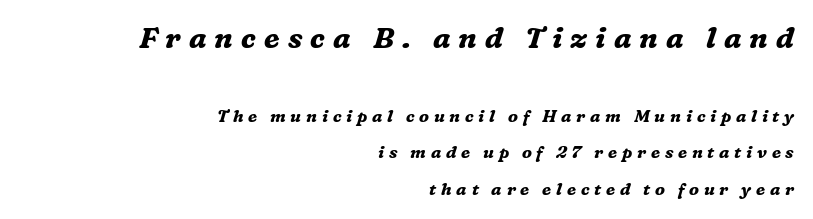
This sample is right-justified, so line beginnings fall wherever the words allow. Notice how the stems are inclined rather than vertical — that's the hallmark of italics. Typesetter's note: full bold, strokes at maximum text heaviness. The space between consecutive lines is lavish. Is the letter spacing exaggerated? Yes — the characters are pushed far apart. Spacing verdict: proportional, widths tailored to each character.
